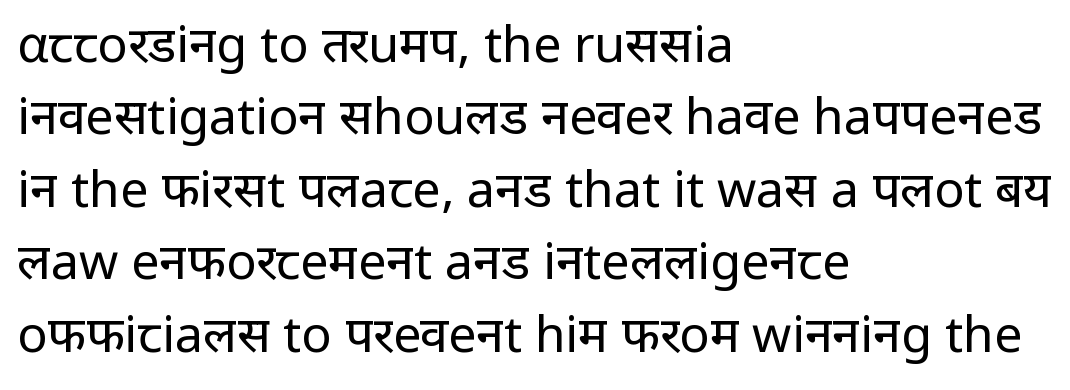
The image shows 50 px regular-weight sans-serif type, upright; set left-aligned, normal line spacing (1.45x), normal letter spacing, not underlined; low stroke contrast and a medium x-height.
